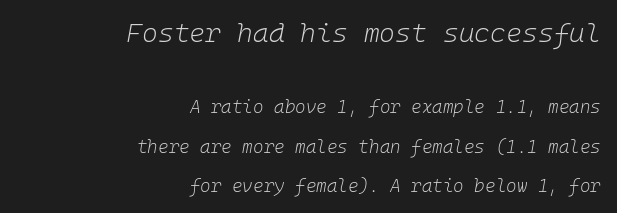
{"italic": "yes", "lean": "right", "slant_degrees": 10, "bold": "no", "underline": "no", "align": "right", "line_spacing": "loose", "line_spacing_ratio": 2.18, "letter_spacing": "normal", "letter_spacing_em": 0.0, "larger_block": "first", "size_ratio": 1.5, "glyph_px": 27}
